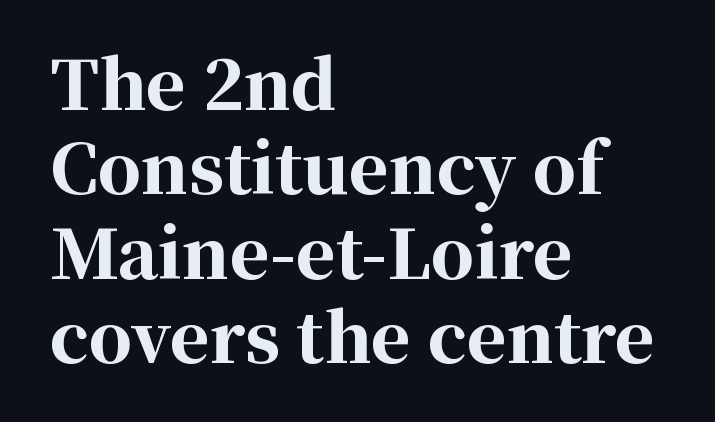
{"serif": "yes", "italic": "no", "bold": "yes", "weight": "bold", "width": "normal", "stroke_contrast": "high", "x_height": "medium", "monospaced": "no", "underline": "no", "align": "left", "line_spacing_ratio": 1.24, "letter_spacing": "normal", "letter_spacing_em": 0.0, "glyph_px": 68}
